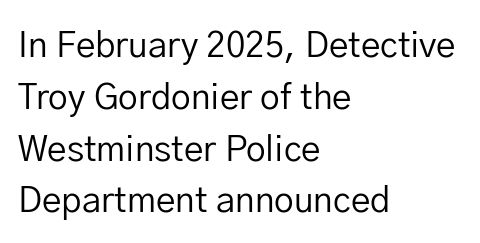
Q: Is the text bold? A: No.
Q: Is the text italic (slanted)? A: No, it is upright.
Q: Is the typeface a serif or a sans-serif typeface? A: Sans-serif.
Q: Is the text underlined? A: No.
Q: How is the paragraph aligned? A: Left-aligned.
Q: Is the spacing between letters normal or unusually wide? A: Normal.
Q: Is the spacing between lines tight, normal or loose? A: Normal.
Q: Width (condensed, normal, or wide)? A: Normal.
Q: Stroke contrast? A: Low.
Q: x-height? A: Medium.
Q: Monospaced? A: No.
